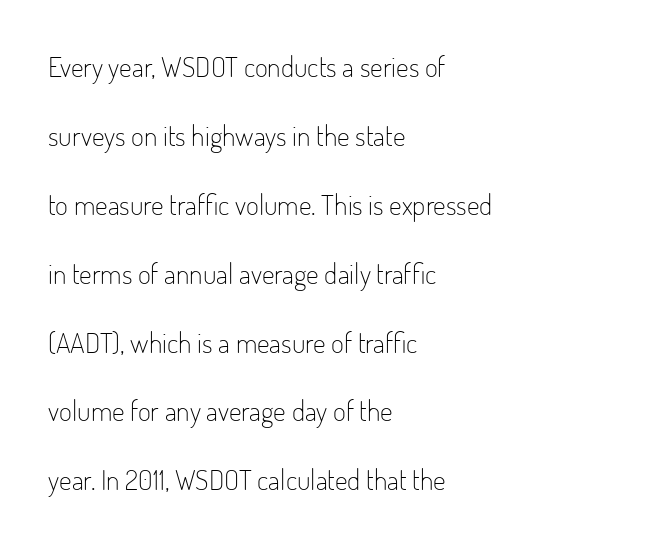
The image shows 28 px light, condensed sans-serif type, upright; set left-aligned, loose line spacing (2.46x), normal letter spacing, not underlined; low stroke contrast and a small x-height.
